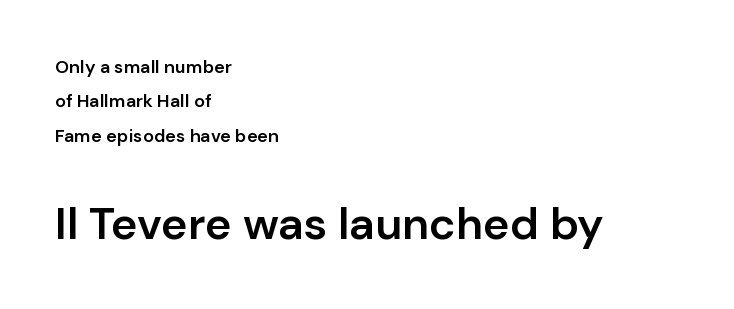
{"serif": "no", "italic": "no", "bold": "semi", "weight": "semibold", "width": "normal", "stroke_contrast": "low", "x_height": "medium", "monospaced": "no", "underline": "no", "align": "left", "line_spacing": "loose", "line_spacing_ratio": 1.91, "letter_spacing": "normal", "letter_spacing_em": 0.0, "larger_block": "second", "size_ratio": 2.5, "glyph_px": 45}
